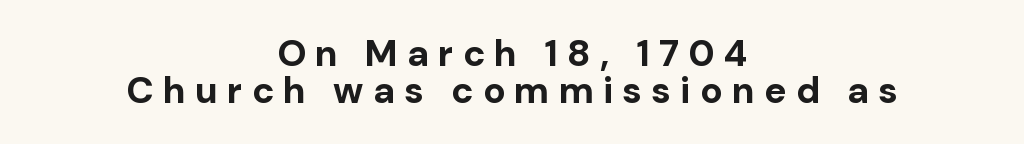
{"serif": "no", "italic": "no", "bold": "yes", "weight": "bold", "width": "normal", "stroke_contrast": "low", "x_height": "medium", "monospaced": "no", "underline": "no", "align": "center", "line_spacing": "tight", "line_spacing_ratio": 1.0, "letter_spacing": "wide", "letter_spacing_em": 0.25, "glyph_px": 37}
